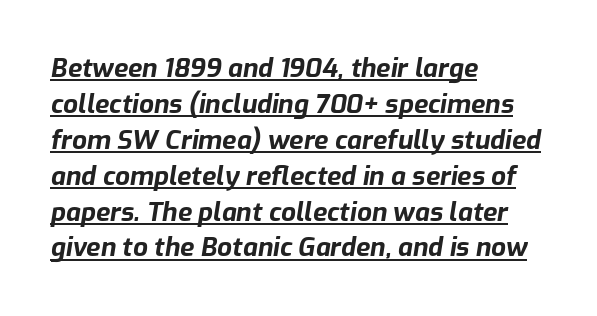
Q: Is the text bold? A: Yes.
Q: Is the text italic (slanted)? A: Yes, it leans right by about 9 degrees.
Q: Is the text underlined? A: Yes.
Q: How is the paragraph aligned? A: Left-aligned.
Q: Is the spacing between letters normal or unusually wide? A: Normal.
Q: Is the spacing between lines tight, normal or loose? A: Normal.
